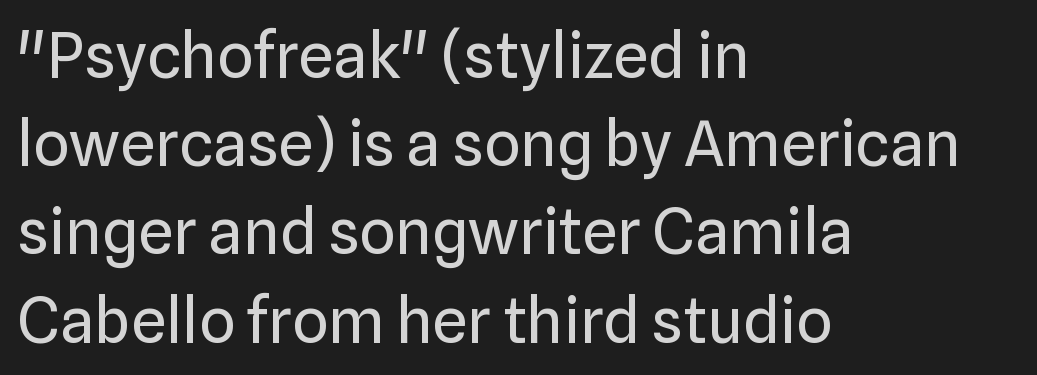
Q: Is the text bold? A: No.
Q: Is the text italic (slanted)? A: No, it is upright.
Q: Is the typeface a serif or a sans-serif typeface? A: Sans-serif.
Q: Is the text underlined? A: No.
Q: How is the paragraph aligned? A: Left-aligned.
Q: Is the spacing between letters normal or unusually wide? A: Normal.
Q: Is the spacing between lines tight, normal or loose? A: Normal.
Q: Width (condensed, normal, or wide)? A: Normal.
Q: Stroke contrast? A: Low.
Q: x-height? A: Medium.
Q: Monospaced? A: No.
